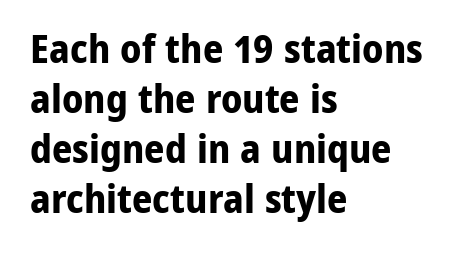
Q: Is the text bold? A: Yes.
Q: Is the text italic (slanted)? A: No, it is upright.
Q: Is the typeface a serif or a sans-serif typeface? A: Sans-serif.
Q: Is the text underlined? A: No.
Q: How is the paragraph aligned? A: Left-aligned.
Q: Is the spacing between letters normal or unusually wide? A: Normal.
Q: Is the spacing between lines tight, normal or loose? A: Normal.
Q: Width (condensed, normal, or wide)? A: Normal.
Q: Stroke contrast? A: Low.
Q: x-height? A: Medium.
Q: Monospaced? A: No.
